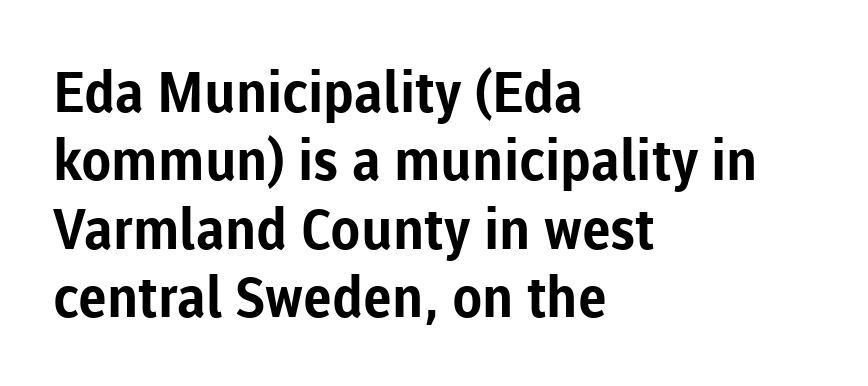
The image shows 56 px bold sans-serif type, upright; set left-aligned, line spacing 1.22x, normal letter spacing, not underlined; low stroke contrast and a medium x-height.
